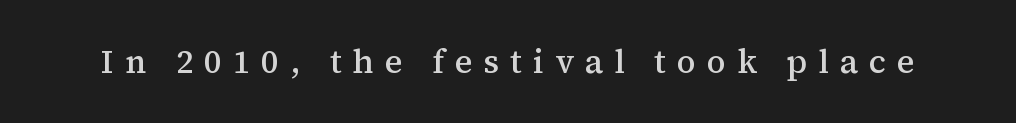
{"serif": "yes", "italic": "no", "bold": "semi", "weight": "semibold", "width": "normal", "stroke_contrast": "medium", "x_height": "medium", "monospaced": "no", "underline": "no", "letter_spacing": "wide", "letter_spacing_em": 0.33, "glyph_px": 33}
